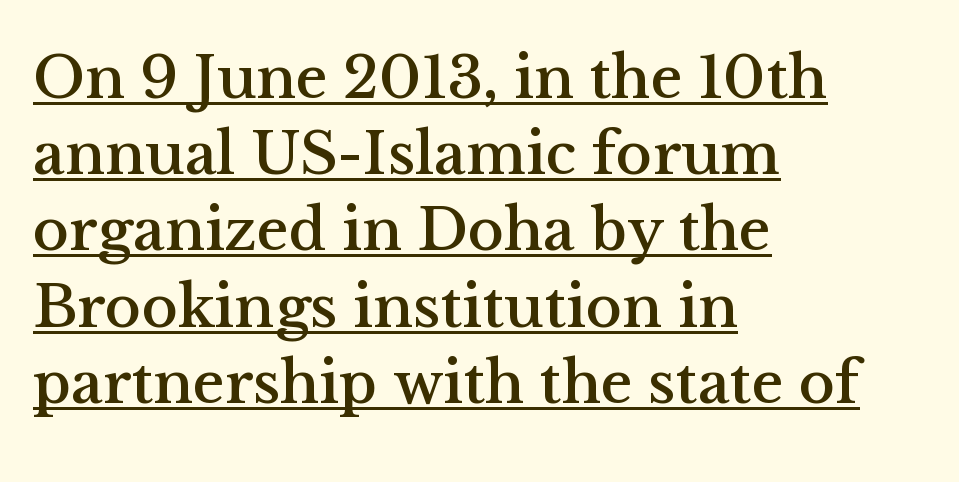
The image shows 61 px serif type, upright; set left-aligned, normal line spacing (1.25x), normal letter spacing, underlined; medium stroke contrast and a medium x-height.
